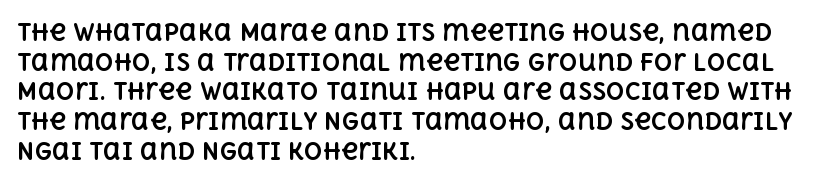
{"italic": "no", "bold": "yes", "underline": "no", "align": "left", "line_spacing": "normal", "line_spacing_ratio": 1.29, "letter_spacing": "normal", "letter_spacing_em": 0.0, "glyph_px": 23}
